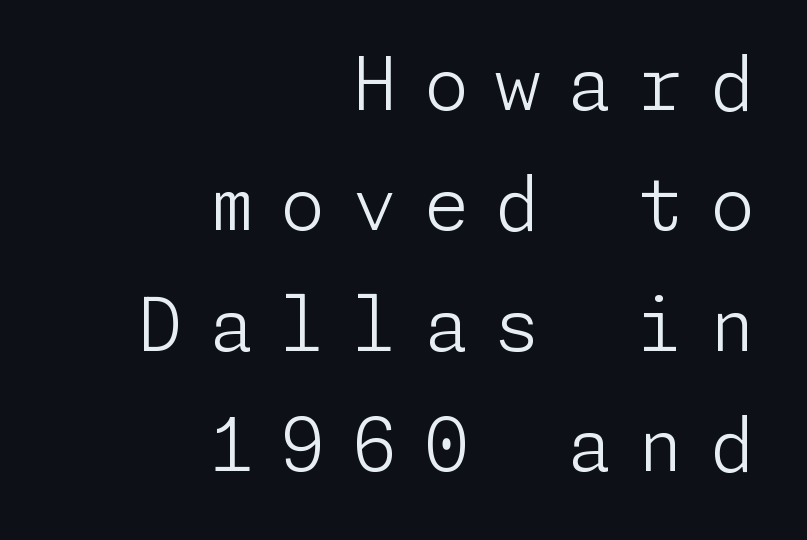
Summary of weight: not heavy and not bold. Nope, not italic — everything's standing straight. Notice how the passage keeps a crisp vertical edge on the right only. Regarding serifs, this sample does without them.
